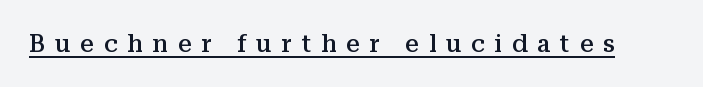
{"italic": "no", "bold": "semi", "underline": "yes", "letter_spacing": "wide", "letter_spacing_em": 0.41, "glyph_px": 24}
